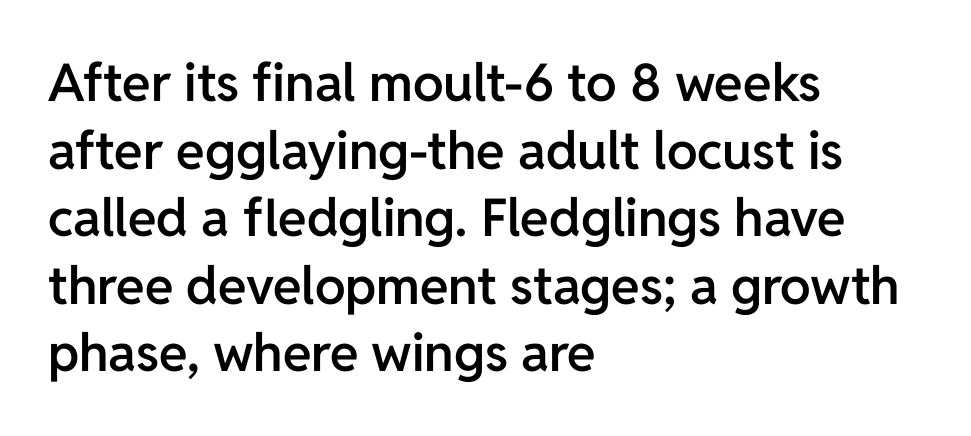
{"serif": "no", "italic": "no", "bold": "semi", "weight": "semibold", "width": "normal", "stroke_contrast": "low", "x_height": "medium", "monospaced": "no", "underline": "no", "align": "left", "line_spacing": "normal", "line_spacing_ratio": 1.3, "letter_spacing": "normal", "letter_spacing_em": 0.0, "glyph_px": 52}
